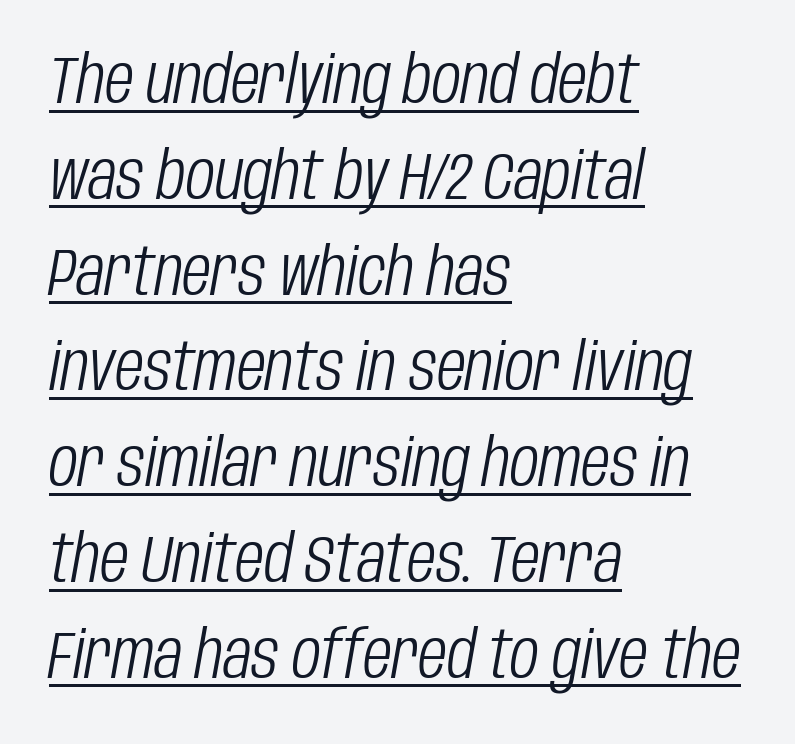
The image shows 67 px light, condensed type, italic (leaning right); set left-aligned, normal line spacing (1.43x), normal letter spacing, underlined; low stroke contrast and a large x-height.
